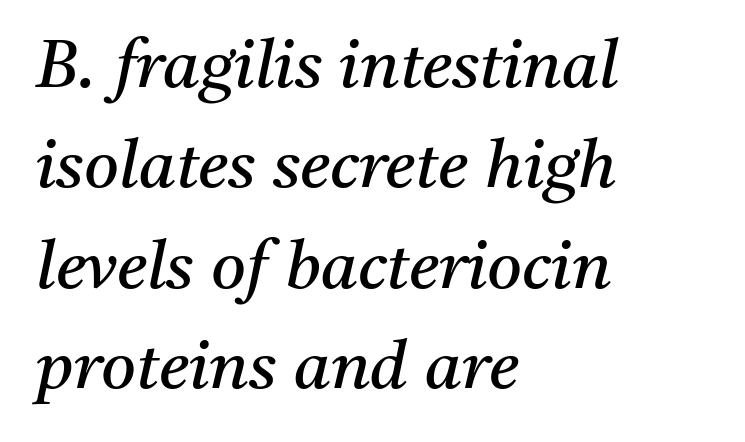
The passage shown is not underscored anywhere. There is no visible air inserted between adjacent glyphs. A typesetter would call this proportional, since set widths differ per character. Leading matches the norm, producing a regular column. Classification — serif. Stems and bowls with no extra thickness — not bold.
